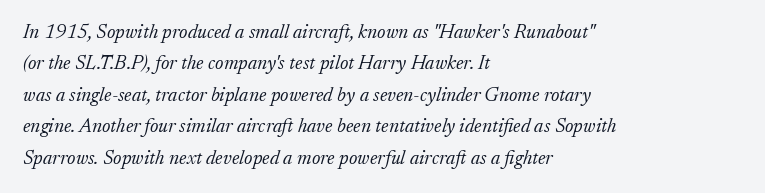
The image shows 20 px text type, italic (leaning right); set left-aligned, normal line spacing (1.57x), normal letter spacing, not underlined.
